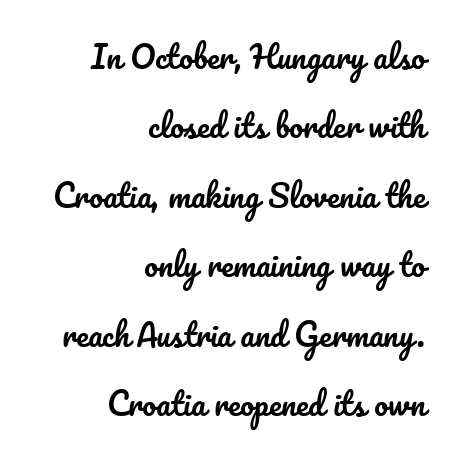
Q: Is the text italic (slanted)? A: Yes.
Q: Is the text underlined? A: No.
Q: How is the paragraph aligned? A: Right-aligned.
Q: Is the spacing between letters normal or unusually wide? A: Normal.
Q: Is the spacing between lines tight, normal or loose? A: Loose.
Q: Width (condensed, normal, or wide)? A: Normal.
Q: Stroke contrast? A: Low.
Q: x-height? A: Small.
Q: Monospaced? A: No.
